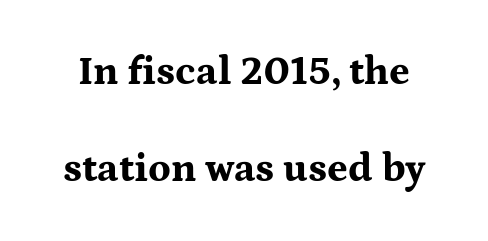
These lines stand farther apart than default settings would place them. Honestly, there is no underline to notice here at all. Notice how the stems are strictly vertical — no italics here. Looks like regular typesetting: each glyph gets only the width it needs.
